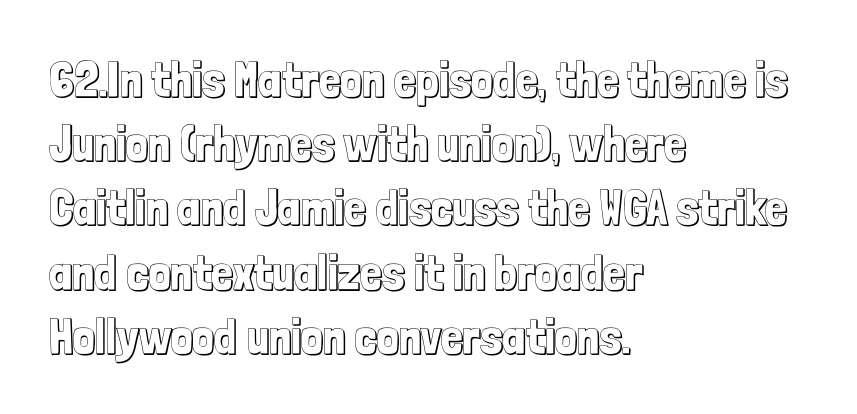
{"italic": "no", "width": "condensed", "x_height": "medium", "monospaced": "no", "underline": "no", "align": "left", "line_spacing": "normal", "line_spacing_ratio": 1.31, "letter_spacing": "normal", "letter_spacing_em": 0.0, "glyph_px": 49}
